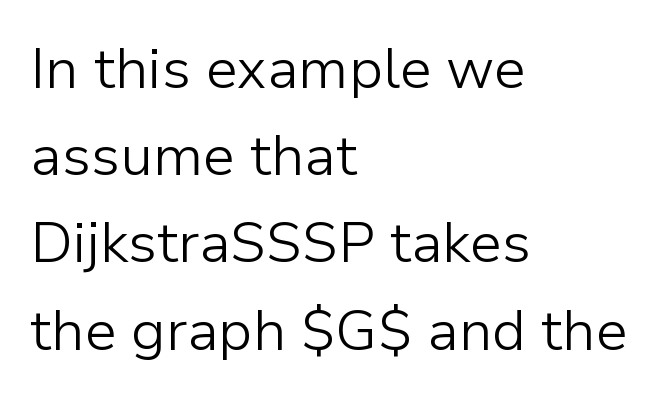
The image shows 57 px light sans-serif type, upright; set left-aligned, normal line spacing (1.53x), normal letter spacing, not underlined; low stroke contrast and a medium x-height.
